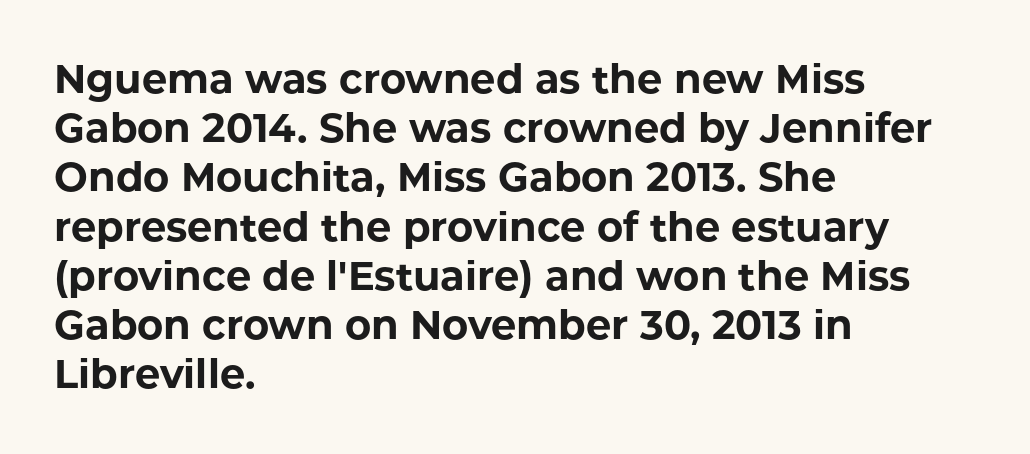
{"serif": "no", "italic": "no", "bold": "yes", "weight": "bold", "width": "normal", "stroke_contrast": "low", "x_height": "medium", "monospaced": "no", "underline": "no", "align": "left", "line_spacing_ratio": 1.23, "letter_spacing": "normal", "letter_spacing_em": 0.0, "glyph_px": 40}
